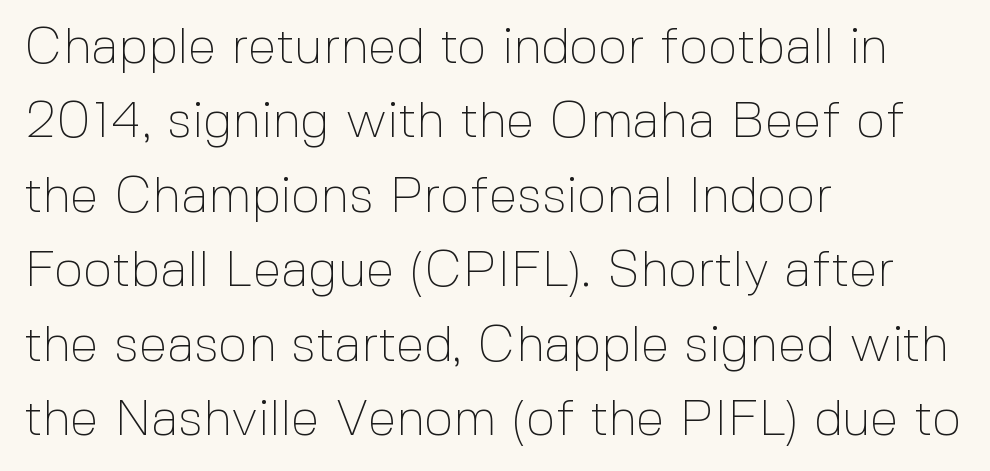
Q: Is the text bold? A: No.
Q: Is the text italic (slanted)? A: No, it is upright.
Q: Is the typeface a serif or a sans-serif typeface? A: Sans-serif.
Q: Is the text underlined? A: No.
Q: How is the paragraph aligned? A: Left-aligned.
Q: Is the spacing between letters normal or unusually wide? A: Normal.
Q: Is the spacing between lines tight, normal or loose? A: Normal.
Q: Width (condensed, normal, or wide)? A: Normal.
Q: x-height? A: Medium.
Q: Monospaced? A: No.
